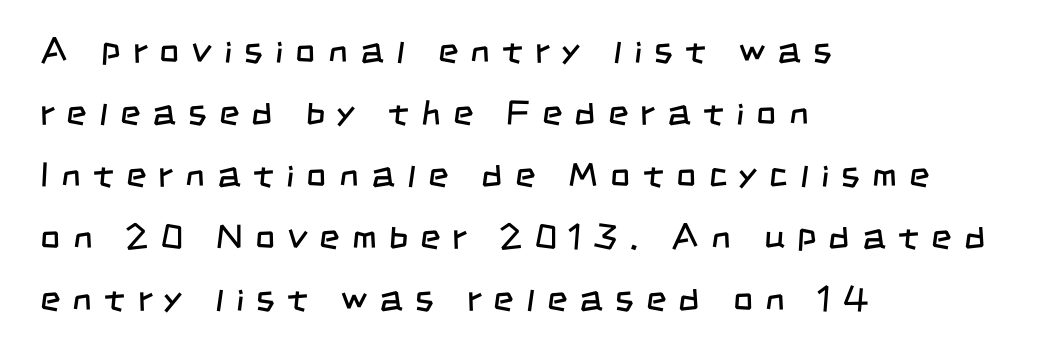
The image shows 35 px regular-weight, condensed sans-serif type; set left-aligned, line spacing 1.77x, unusually wide letter spacing (+0.35 em), not underlined; low stroke contrast and a large x-height.
